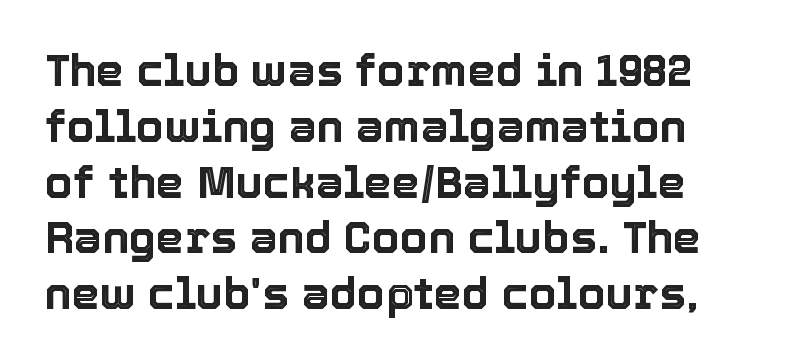
The type sits square on the baseline with zero lean. The letters sit at their default tracking, neither squeezed nor spread. Unmarked baselines from the first word to the last. The rendering uses natural spacing where letterforms have individual widths.
